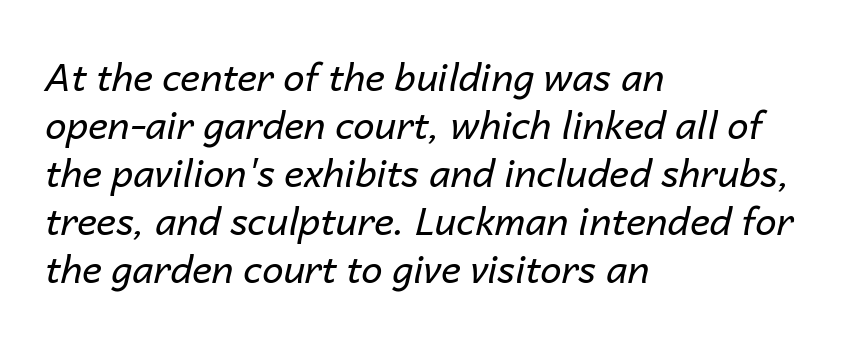
Is the letter spacing exaggerated? No — it looks like the ordinary default. Counters stay open thanks to moderate or lighter strokes. Honestly, there is no underline to notice here at all. These lines are rendered in a variable-pitch font. There's an unmistakable incline to the writing here. Is the block centered? No — it sits flush against the left margin.
